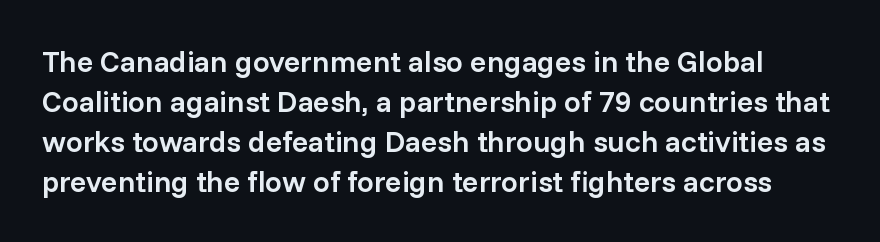
These lines carry some extra weight — a demibold, not a full bold. These lines keep a tight, regular rhythm from letter to letter. I'd call this a sans setting — the letters go barefoot. Each letter keeps its own natural width here, so spacing adapts to shape.
